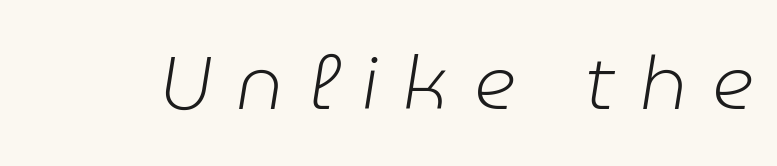
{"italic": "yes", "lean": "right", "slant_degrees": 9, "bold": "no", "weight": "light", "width": "normal", "stroke_contrast": "low", "x_height": "medium", "monospaced": "no", "underline": "no", "letter_spacing": "wide", "letter_spacing_em": 0.33, "glyph_px": 75}
